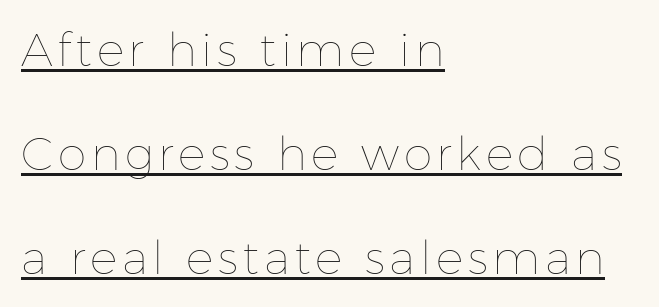
Q: Is the text bold? A: No.
Q: Is the text italic (slanted)? A: No, it is upright.
Q: Is the text underlined? A: Yes.
Q: How is the paragraph aligned? A: Left-aligned.
Q: Is the spacing between lines tight, normal or loose? A: Loose.
Q: Width (condensed, normal, or wide)? A: Normal.
Q: Stroke contrast? A: Low.
Q: x-height? A: Medium.
Q: Monospaced? A: No.
